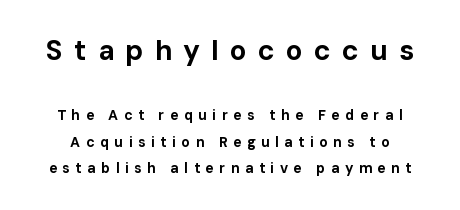
The type sits square on the baseline with zero lean. Honestly, the letter spacing is so wide it's the main thing you notice. Words float on clear page, feet unadorned. Reading top to bottom, the characters get smaller at the block break.
